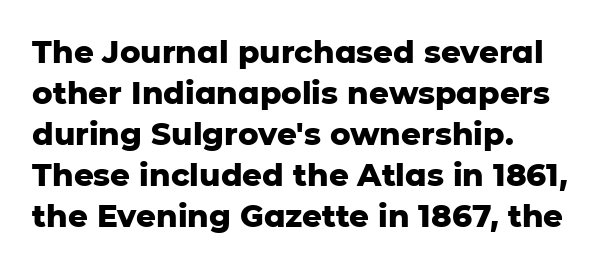
{"serif": "no", "italic": "no", "bold": "yes", "weight": "heavy", "width": "normal", "stroke_contrast": "low", "x_height": "medium", "monospaced": "no", "underline": "no", "align": "left", "line_spacing": "normal", "line_spacing_ratio": 1.32, "letter_spacing": "normal", "letter_spacing_em": 0.0, "glyph_px": 31}
